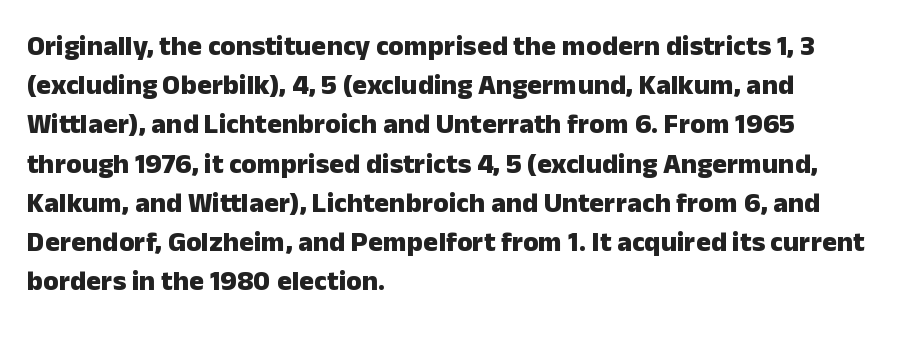
Letter spacing: default. Type without underlining. Which margin do the lines hug? The left one — the right edge is uneven. The glyphs in this specimen are sans serif.
